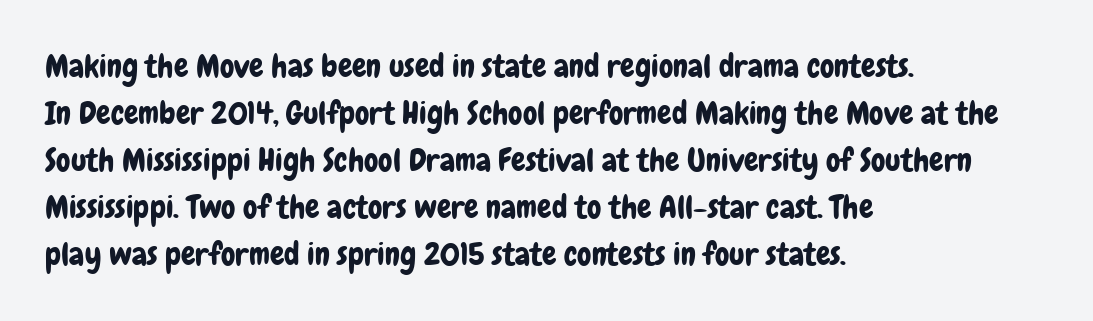
{"serif": "no", "italic": "no", "width": "condensed", "stroke_contrast": "low", "x_height": "medium", "monospaced": "no", "underline": "no", "align": "left", "line_spacing": "normal", "line_spacing_ratio": 1.47, "letter_spacing": "normal", "letter_spacing_em": 0.0, "glyph_px": 32}
